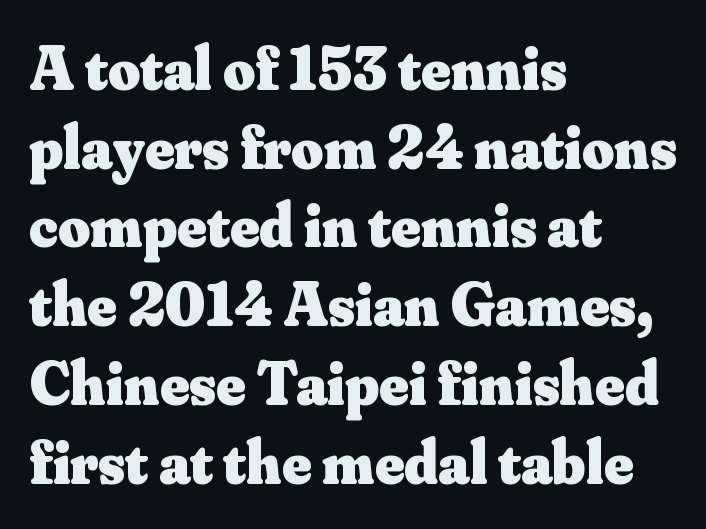
The image shows 62 px heavy serif type, upright; set left-aligned, normal line spacing (1.27x), normal letter spacing, not underlined; medium stroke contrast and a small x-height.
